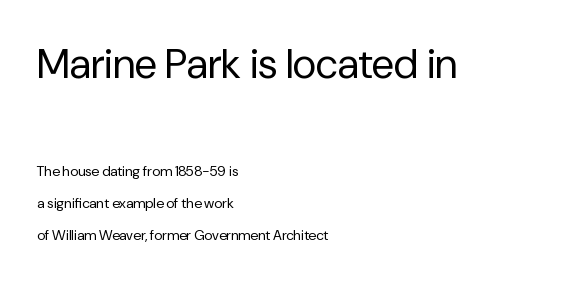
Q: Is the text bold? A: No.
Q: Is the text italic (slanted)? A: No, it is upright.
Q: Is the typeface a serif or a sans-serif typeface? A: Sans-serif.
Q: Is the text underlined? A: No.
Q: How is the paragraph aligned? A: Left-aligned.
Q: Is the spacing between letters normal or unusually wide? A: Normal.
Q: Is the spacing between lines tight, normal or loose? A: Loose.
Q: Which block of text is set in a larger size, the first (top) or the second (bottom)? A: The first (top) one.
Q: Width (condensed, normal, or wide)? A: Normal.
Q: Stroke contrast? A: Low.
Q: x-height? A: Medium.
Q: Monospaced? A: No.
